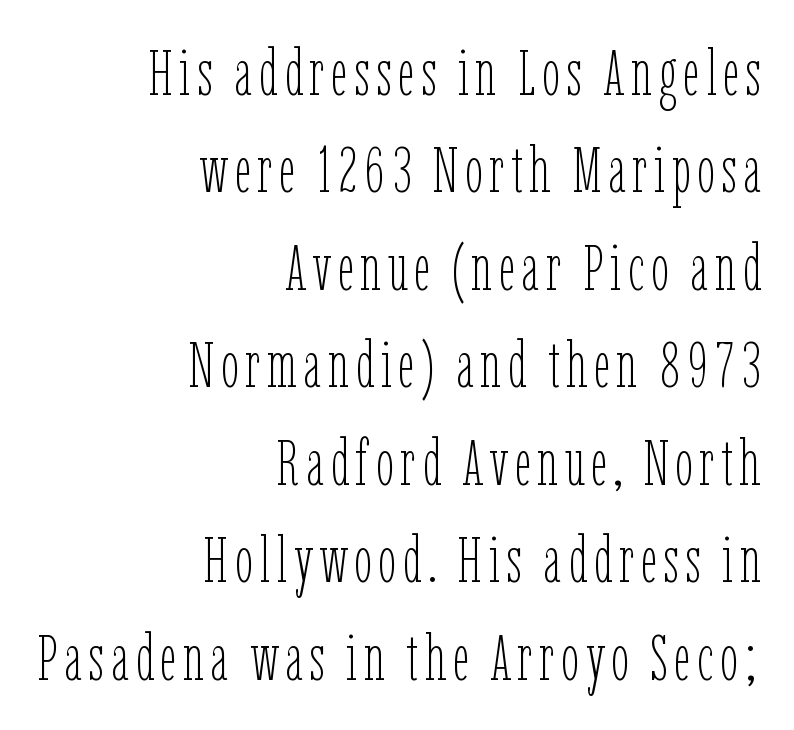
{"italic": "no", "bold": "no", "weight": "thin", "width": "condensed", "stroke_contrast": "low", "x_height": "medium", "monospaced": "no", "underline": "no", "align": "right", "line_spacing": "normal", "line_spacing_ratio": 1.5, "glyph_px": 65}
